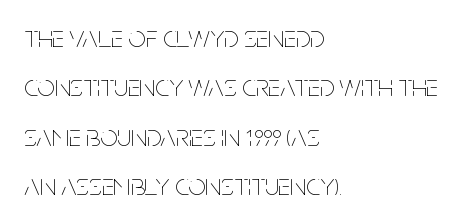
The image shows 31 px thin, condensed type, upright; set left-aligned, normal line spacing (1.59x), normal letter spacing, not underlined; low stroke contrast and a large x-height.
